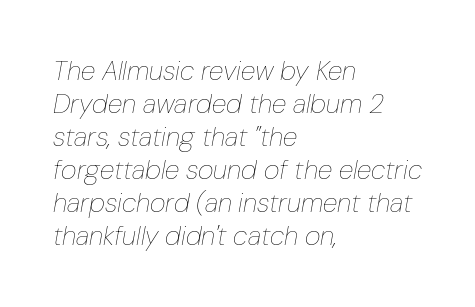
The image shows 27 px text type, italic (leaning right); set left-aligned, line spacing 1.22x, normal letter spacing, not underlined.
